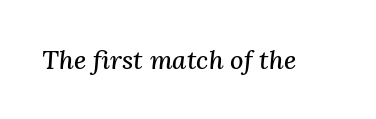
This is oblique type, the kind used for emphasis or titles. Caption: standard tracking, unaltered. Decoration check: the copy has no underline.
